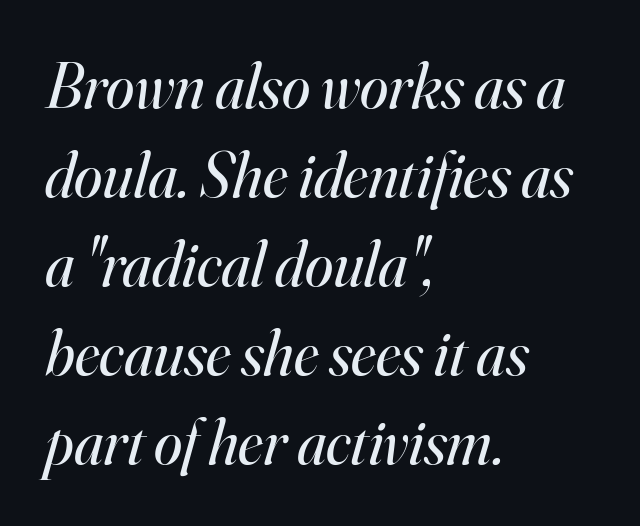
The image shows 64 px regular-weight serif type, italic (leaning right); set left-aligned, normal line spacing (1.39x), normal letter spacing, not underlined; high stroke contrast and a small x-height.
